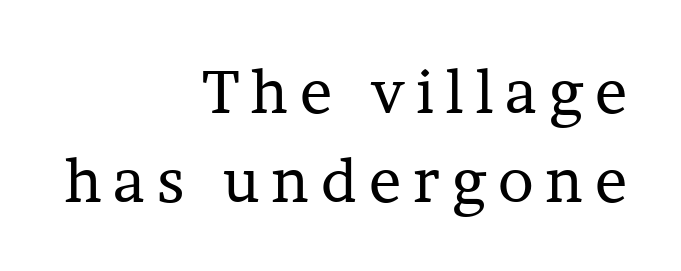
Here the glyphs are tracked loosely, breaking word shapes into spaced letters. This sample is right-justified, so line beginnings fall wherever the words allow. The letters stand straight up with perfectly vertical stems. One glance says typical: line gaps are just what's usual. Letters rest on an invisible, unmarked baseline. Do the characters align in a grid? No, the font is proportional.
